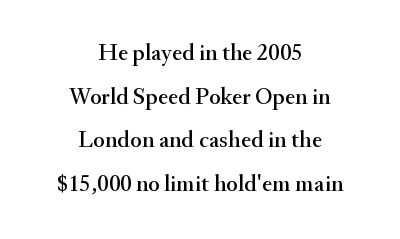
{"italic": "no", "underline": "no", "align": "center", "line_spacing_ratio": 1.82, "letter_spacing": "normal", "letter_spacing_em": 0.0, "glyph_px": 24}
